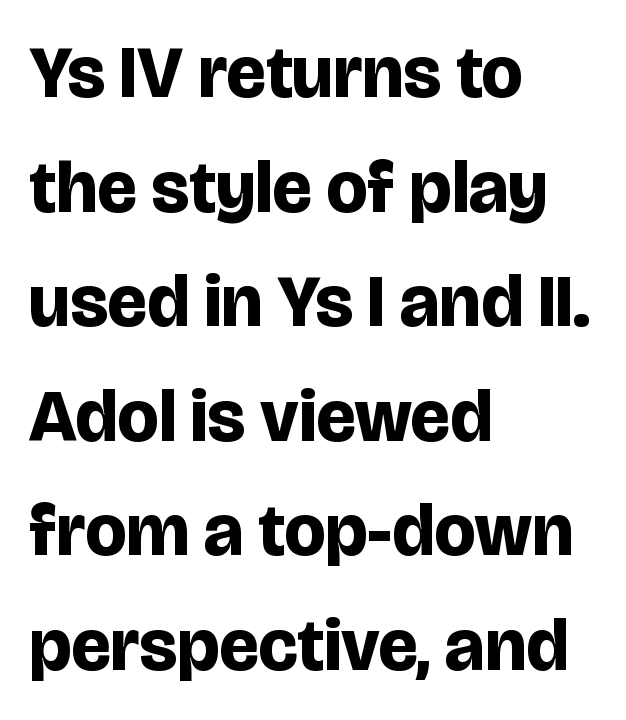
Q: Is the text bold? A: Yes.
Q: Is the text italic (slanted)? A: No, it is upright.
Q: Is the typeface a serif or a sans-serif typeface? A: Sans-serif.
Q: Is the text underlined? A: No.
Q: How is the paragraph aligned? A: Left-aligned.
Q: Is the spacing between letters normal or unusually wide? A: Normal.
Q: Is the spacing between lines tight, normal or loose? A: Normal.
Q: Width (condensed, normal, or wide)? A: Normal.
Q: Stroke contrast? A: Low.
Q: x-height? A: Large.
Q: Monospaced? A: No.
